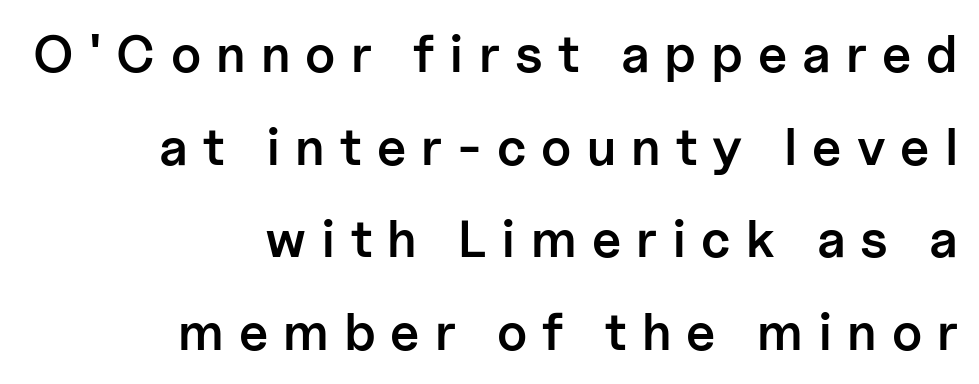
The image shows 52 px semibold sans-serif type, upright; set right-aligned, line spacing 1.78x, unusually wide letter spacing (+0.29 em), not underlined; low stroke contrast and a medium x-height.
